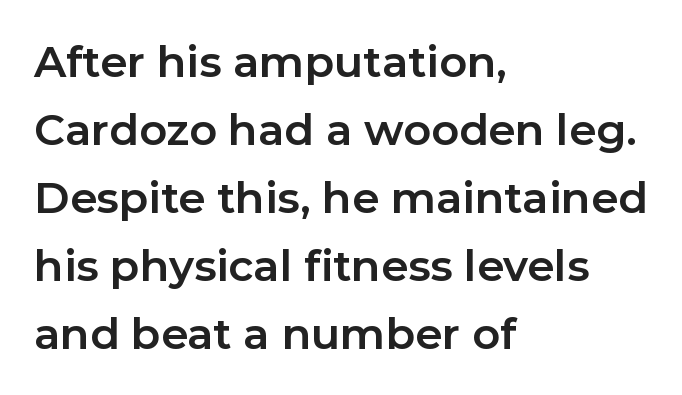
The passage shown is typeset with a sans-serif family. Looks like regular typesetting: each glyph gets only the width it needs. Notice how descenders clear the ascenders below comfortably — that's standard leading. Descenders hang freely into open space.
